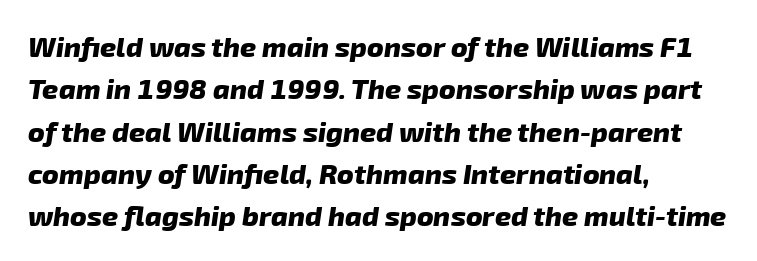
The image shows 28 px heavy sans-serif type; set left-aligned, normal line spacing (1.51x), normal letter spacing, not underlined; low stroke contrast and a medium x-height.
